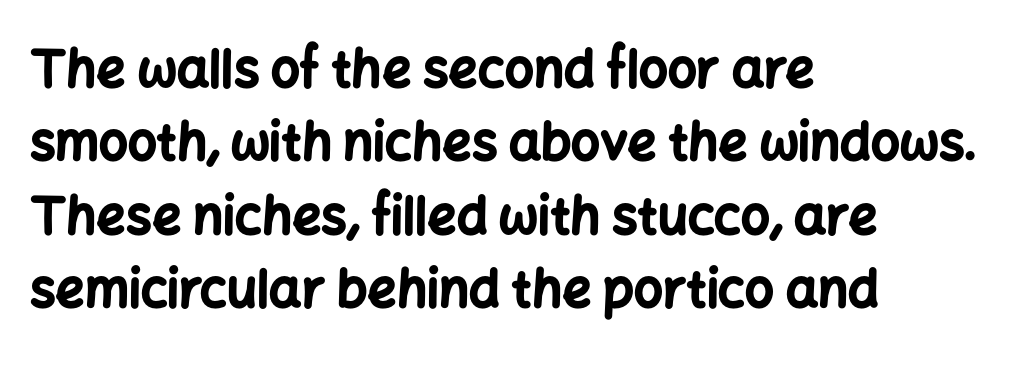
Character widths vary here, with narrow letters taking less room than wide ones. This rendering leaves character spacing at its baseline value. The text was rendered using a sans face with plain stroke endings. The text block is weighted toward the left margin, trailing off unevenly rightward.
